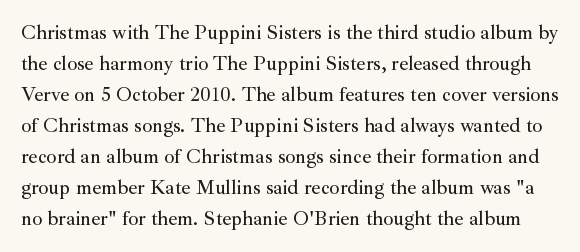
The image shows 20 px text type, upright; set normal line spacing (1.55x), normal letter spacing, not underlined.
